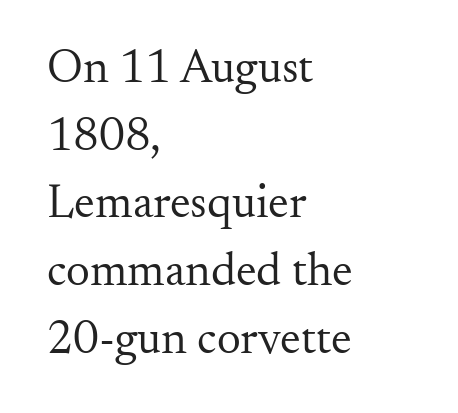
Q: Is the text bold? A: No.
Q: Is the text italic (slanted)? A: No, it is upright.
Q: Is the typeface a serif or a sans-serif typeface? A: Serif.
Q: Is the text underlined? A: No.
Q: How is the paragraph aligned? A: Left-aligned.
Q: Is the spacing between letters normal or unusually wide? A: Normal.
Q: Is the spacing between lines tight, normal or loose? A: Normal.
Q: Width (condensed, normal, or wide)? A: Normal.
Q: Stroke contrast? A: Medium.
Q: x-height? A: Small.
Q: Monospaced? A: No.
